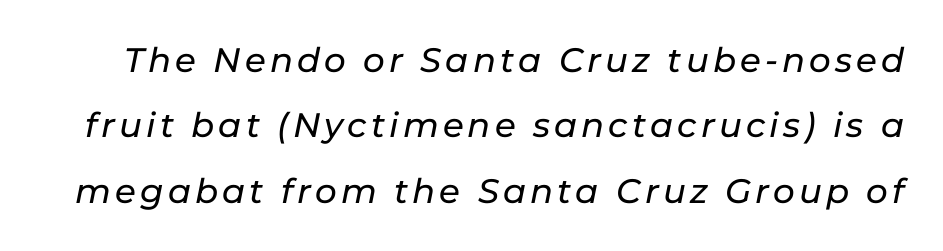
Q: Is the text italic (slanted)? A: Yes, it leans right by about 11 degrees.
Q: Is the text underlined? A: No.
Q: Is the spacing between lines tight, normal or loose? A: Loose.
Q: Width (condensed, normal, or wide)? A: Normal.
Q: Stroke contrast? A: Low.
Q: x-height? A: Medium.
Q: Monospaced? A: No.
